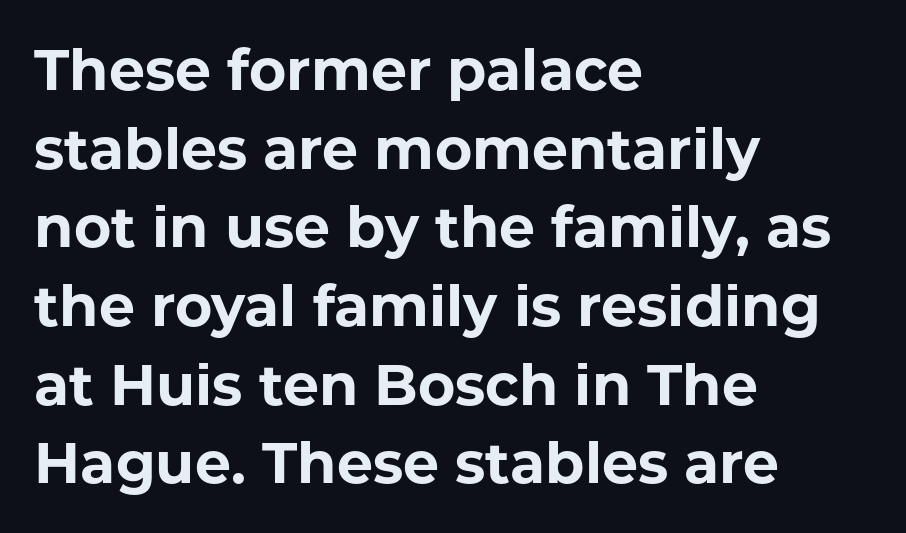
Q: Is the text bold? A: Yes.
Q: Is the text italic (slanted)? A: No, it is upright.
Q: Is the typeface a serif or a sans-serif typeface? A: Sans-serif.
Q: Is the text underlined? A: No.
Q: How is the paragraph aligned? A: Left-aligned.
Q: Is the spacing between letters normal or unusually wide? A: Normal.
Q: Is the spacing between lines tight, normal or loose? A: Normal.
Q: Width (condensed, normal, or wide)? A: Normal.
Q: Stroke contrast? A: Low.
Q: x-height? A: Medium.
Q: Monospaced? A: No.
